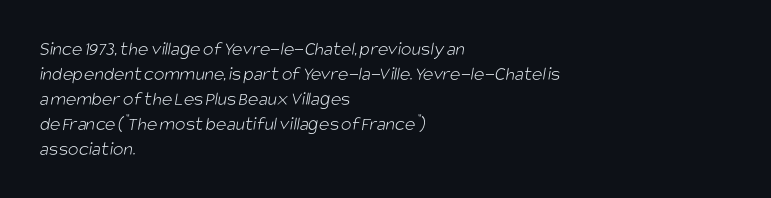
Q: Is the text bold? A: No.
Q: Is the text underlined? A: No.
Q: How is the paragraph aligned? A: Left-aligned.
Q: Is the spacing between letters normal or unusually wide? A: Normal.
Q: Is the spacing between lines tight, normal or loose? A: Normal.
